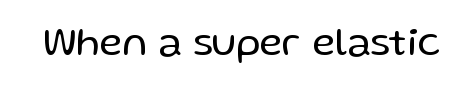
The image shows 40 px regular-weight sans-serif type, upright; set normal letter spacing, not underlined; low stroke contrast and a medium x-height.
